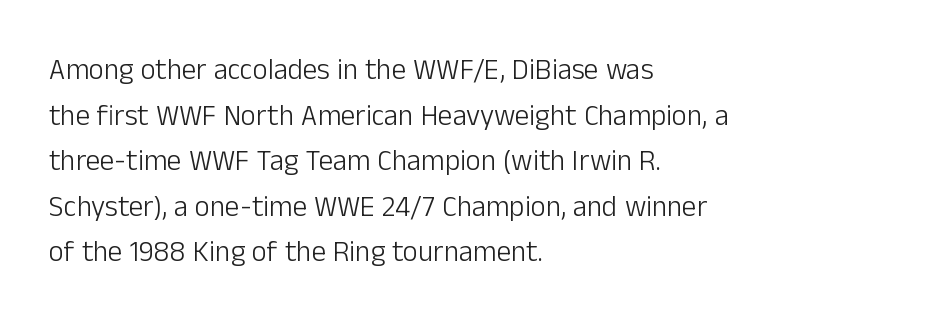
The image shows 29 px light sans-serif type, upright; set left-aligned, normal line spacing (1.57x), normal letter spacing, not underlined; low stroke contrast and a medium x-height.
